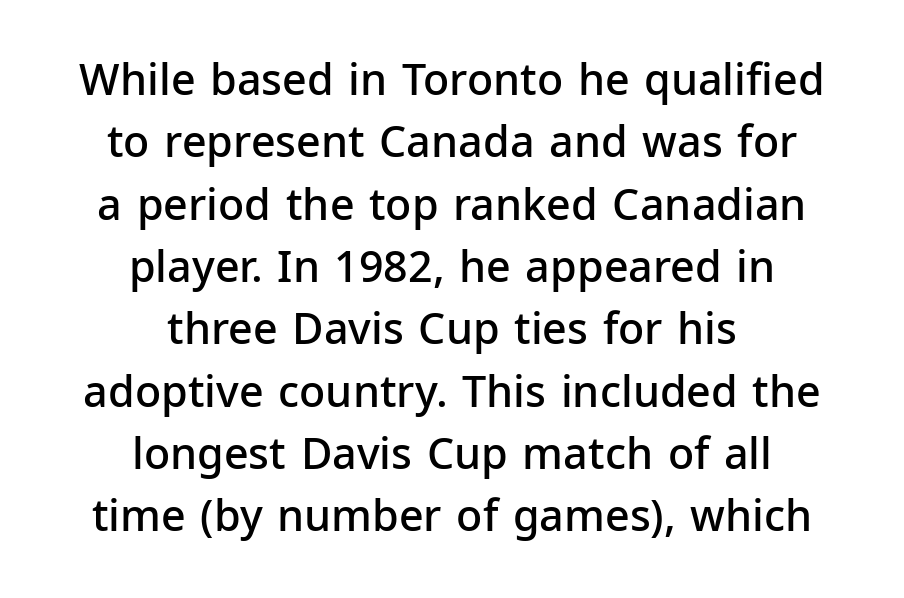
{"serif": "no", "italic": "no", "bold": "semi", "weight": "semibold", "width": "normal", "stroke_contrast": "low", "x_height": "medium", "monospaced": "no", "underline": "no", "align": "center", "line_spacing": "normal", "line_spacing_ratio": 1.45, "letter_spacing": "normal", "letter_spacing_em": 0.0, "glyph_px": 43}
